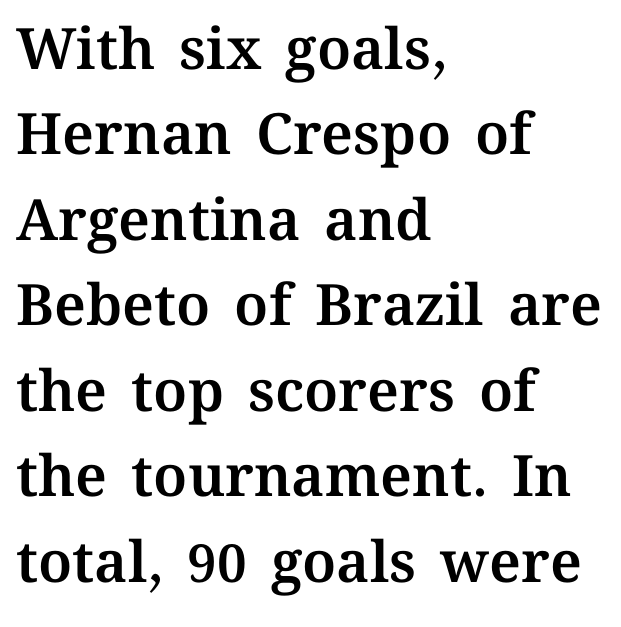
{"italic": "no", "width": "normal", "stroke_contrast": "medium", "x_height": "medium", "monospaced": "no", "underline": "no", "align": "left", "line_spacing": "normal", "line_spacing_ratio": 1.5, "letter_spacing": "normal", "letter_spacing_em": 0.0, "glyph_px": 57}
